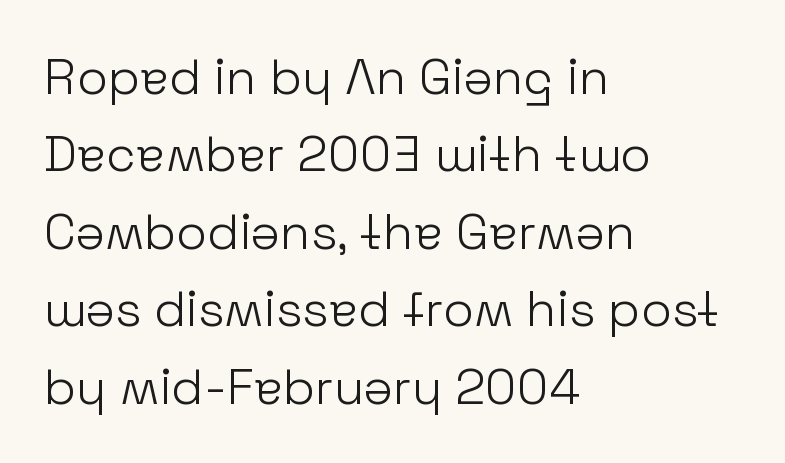
Q: Is the text bold? A: No.
Q: Is the text italic (slanted)? A: No, it is upright.
Q: Is the typeface a serif or a sans-serif typeface? A: Sans-serif.
Q: Is the text underlined? A: No.
Q: How is the paragraph aligned? A: Left-aligned.
Q: Is the spacing between letters normal or unusually wide? A: Normal.
Q: Is the spacing between lines tight, normal or loose? A: Normal.
Q: Width (condensed, normal, or wide)? A: Normal.
Q: Stroke contrast? A: Low.
Q: x-height? A: Medium.
Q: Monospaced? A: No.
